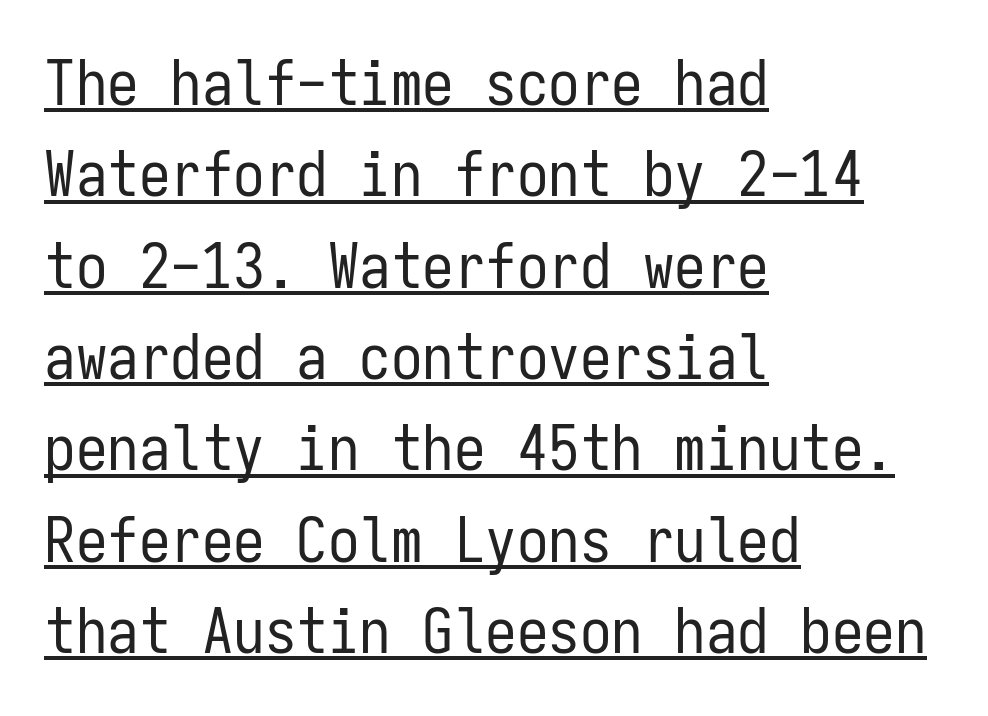
The image shows 63 px regular-weight, condensed sans-serif type, upright, monospaced; set left-aligned, normal line spacing (1.45x), normal letter spacing, underlined; low stroke contrast and a medium x-height.
